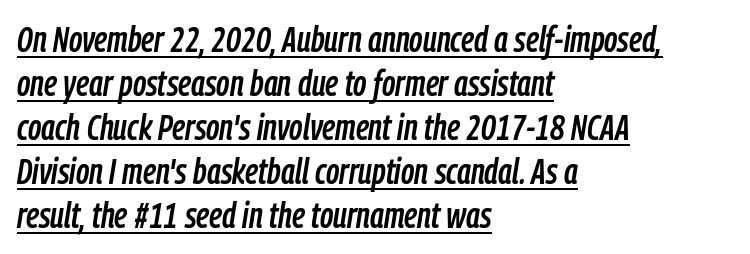
A continuous stroke trails under the words, as in a hyperlink. Tracking value appears to be zero — textbook default spacing. Varying glyph widths throughout — classic text-font behaviour. It's the slanting kind of type. Left-aligned paragraph, ragged on the right.
